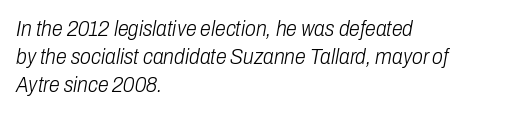
{"italic": "yes", "lean": "right", "slant_degrees": 10, "bold": "no", "underline": "no", "align": "left", "line_spacing": "normal", "line_spacing_ratio": 1.27, "letter_spacing": "normal", "letter_spacing_em": 0.0, "glyph_px": 22}
